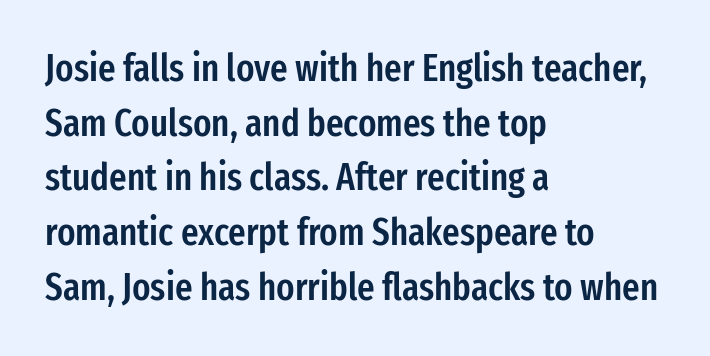
The image shows 38 px semibold, condensed sans-serif type, upright; set left-aligned, normal line spacing (1.44x), normal letter spacing, not underlined; low stroke contrast and a medium x-height.
